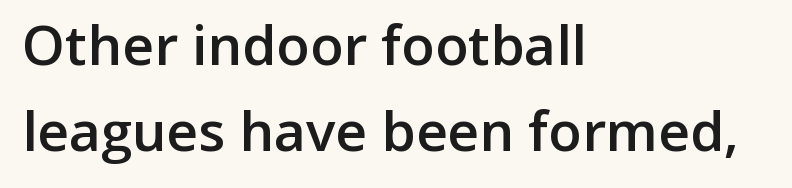
The image shows 55 px semibold sans-serif type, upright; set left-aligned, normal line spacing (1.57x), normal letter spacing, not underlined; low stroke contrast and a medium x-height.
